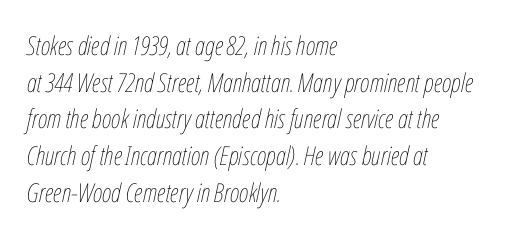
The image shows 26 px text type, italic (leaning right); set left-aligned, normal line spacing (1.41x), normal letter spacing, not underlined.
